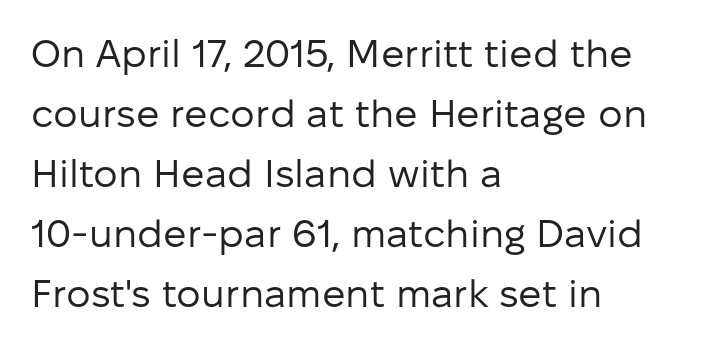
{"serif": "no", "italic": "no", "bold": "no", "weight": "regular", "width": "normal", "stroke_contrast": "low", "x_height": "medium", "monospaced": "no", "underline": "no", "align": "left", "line_spacing": "normal", "line_spacing_ratio": 1.54, "letter_spacing": "normal", "letter_spacing_em": 0.0, "glyph_px": 39}
